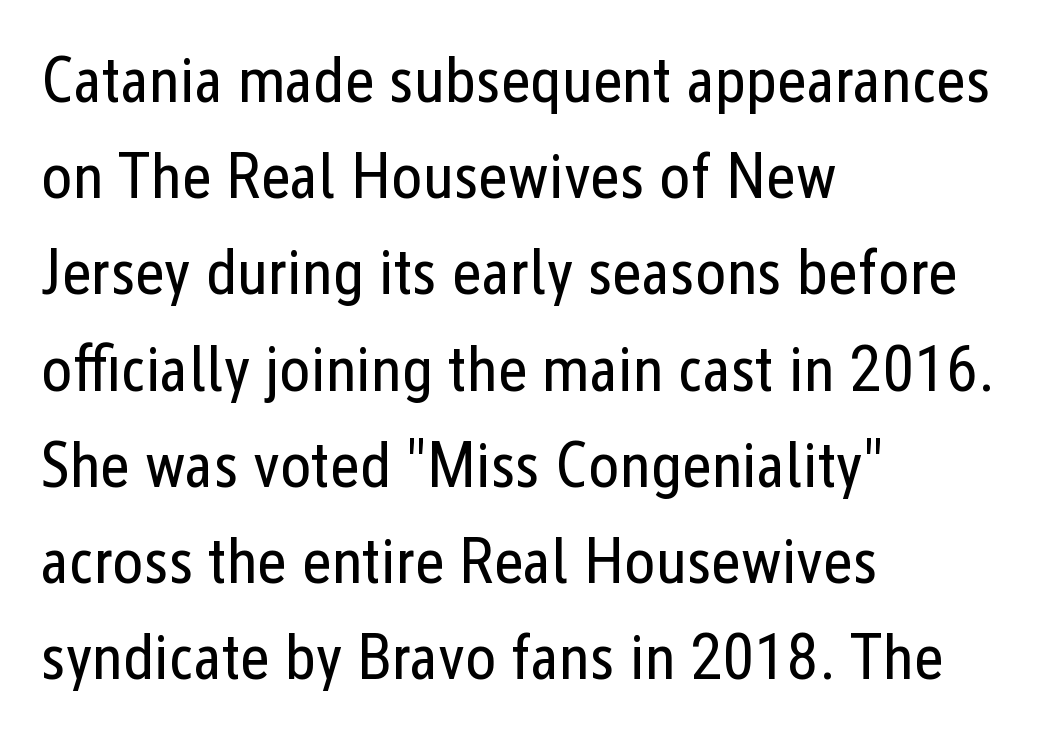
{"serif": "no", "italic": "no", "bold": "no", "weight": "regular", "width": "condensed", "stroke_contrast": "low", "x_height": "medium", "monospaced": "no", "underline": "no", "align": "left", "line_spacing": "normal", "line_spacing_ratio": 1.48, "letter_spacing": "normal", "letter_spacing_em": 0.0, "glyph_px": 65}
